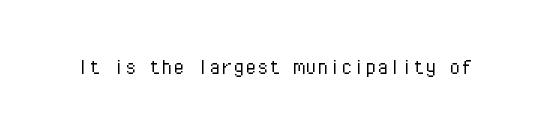
Only glyphs here, with clear space below each row. Notice how the stems are strictly vertical — no italics here. Between one letter and the next there's only the usual sliver of space. Is this a heavy cut? Hardly; it is regular or lighter.
